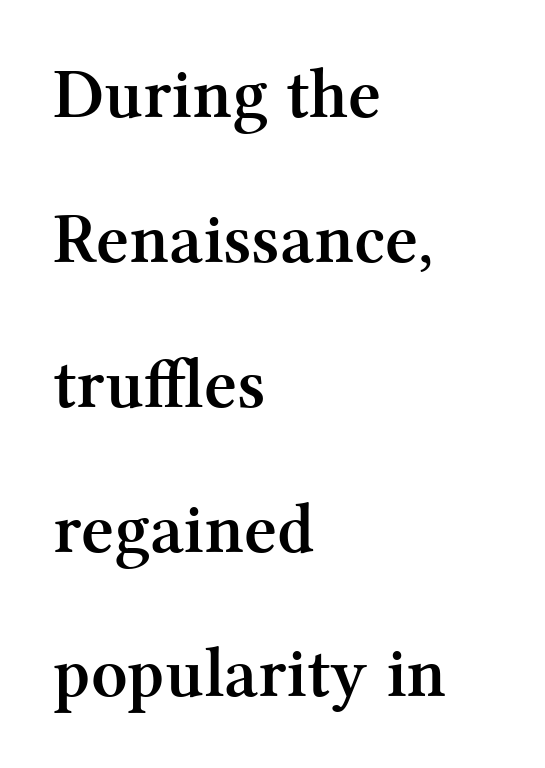
The image shows 71 px semibold serif type, upright; set left-aligned, loose line spacing (2.04x), normal letter spacing, not underlined; medium stroke contrast and a medium x-height.
